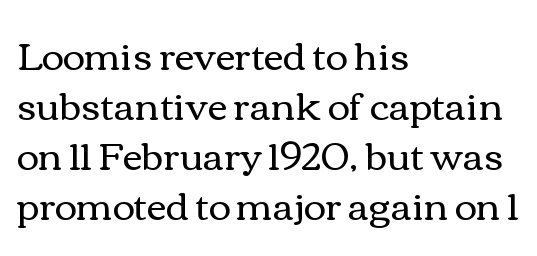
{"italic": "no", "bold": "no", "weight": "regular", "width": "wide", "x_height": "medium", "monospaced": "no", "underline": "no", "align": "left", "line_spacing": "normal", "line_spacing_ratio": 1.32, "letter_spacing": "normal", "letter_spacing_em": 0.0, "glyph_px": 38}
